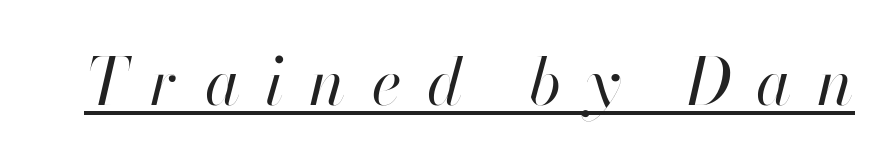
{"italic": "yes", "lean": "right", "slant_degrees": 13, "bold": "no", "weight": "regular", "width": "normal", "stroke_contrast": "high", "x_height": "small", "monospaced": "no", "underline": "yes", "letter_spacing": "wide", "letter_spacing_em": 0.39, "glyph_px": 65}
